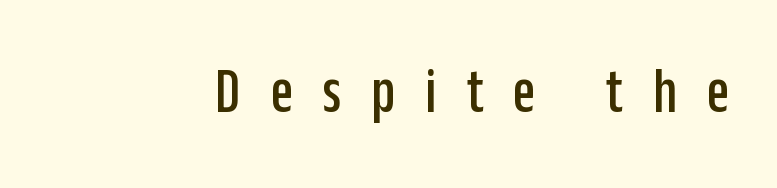
Q: Is the text italic (slanted)? A: No, it is upright.
Q: Is the typeface a serif or a sans-serif typeface? A: Sans-serif.
Q: Is the text underlined? A: No.
Q: Is the spacing between letters normal or unusually wide? A: Unusually wide.
Q: Width (condensed, normal, or wide)? A: Condensed.
Q: Stroke contrast? A: Low.
Q: x-height? A: Large.
Q: Monospaced? A: No.
